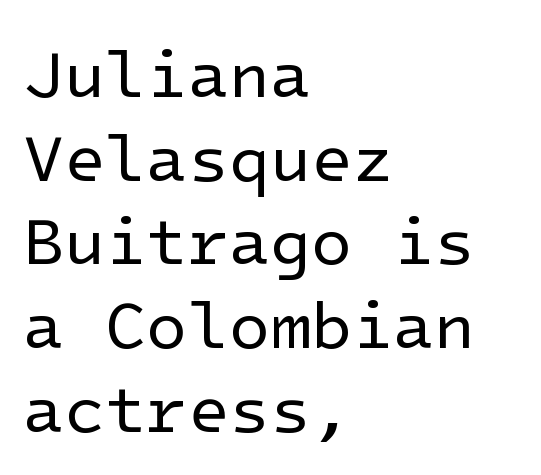
{"serif": "no", "italic": "no", "bold": "no", "weight": "regular", "width": "normal", "stroke_contrast": "low", "x_height": "medium", "underline": "no", "align": "left", "line_spacing": "normal", "line_spacing_ratio": 1.25, "letter_spacing": "normal", "letter_spacing_em": 0.0, "glyph_px": 67}
